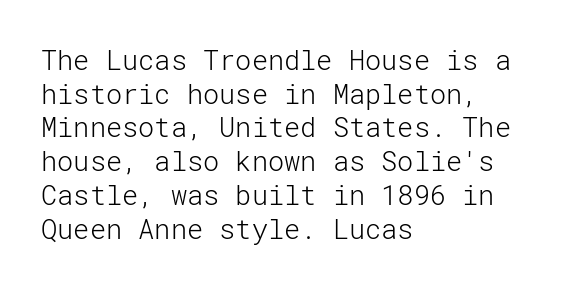
Whoever set this chose a conventional vertical rhythm. Each stroke keeps to a modest, everyday thickness or less. Is there any slant? The stems are plumb. Any mark beneath the type? The region is blank. Horizontal alignment here is leftward, the default for most running prose.
